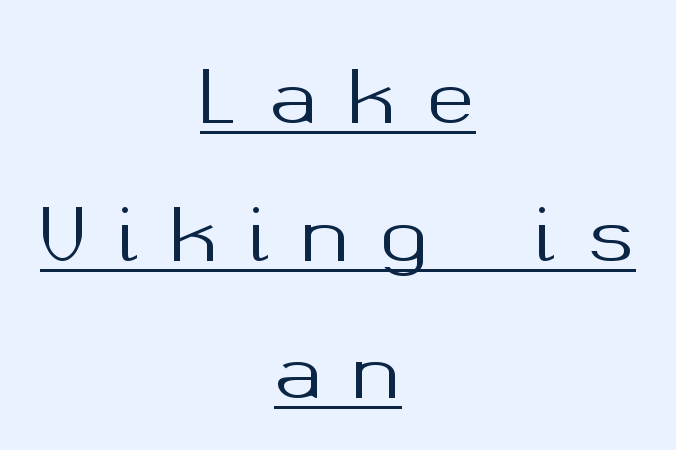
Q: Is the text italic (slanted)? A: No, it is upright.
Q: Is the typeface a serif or a sans-serif typeface? A: Sans-serif.
Q: Is the text underlined? A: Yes.
Q: How is the paragraph aligned? A: Centered.
Q: Is the spacing between letters normal or unusually wide? A: Unusually wide.
Q: Is the spacing between lines tight, normal or loose? A: Loose.
Q: Width (condensed, normal, or wide)? A: Normal.
Q: Stroke contrast? A: Medium.
Q: x-height? A: Medium.
Q: Monospaced? A: No.
